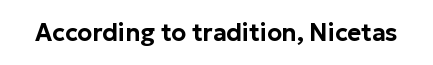
Q: Is the text italic (slanted)? A: No, it is upright.
Q: Is the text underlined? A: No.
Q: Is the spacing between letters normal or unusually wide? A: Normal.
